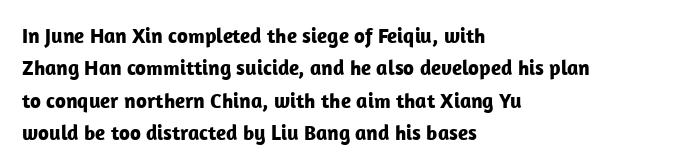
The image shows 21 px bold type, upright; set left-aligned, normal line spacing (1.54x), normal letter spacing, not underlined.
